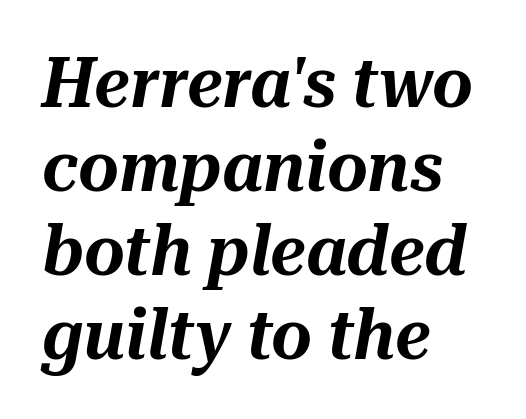
Horizontally, the lines are justified to the leading edge only. The baseline area is clear. The type is set solid horizontally, with unmodified tracking. Every character sits at an angle, as italics do. The rendering uses natural spacing where letterforms have individual widths.
